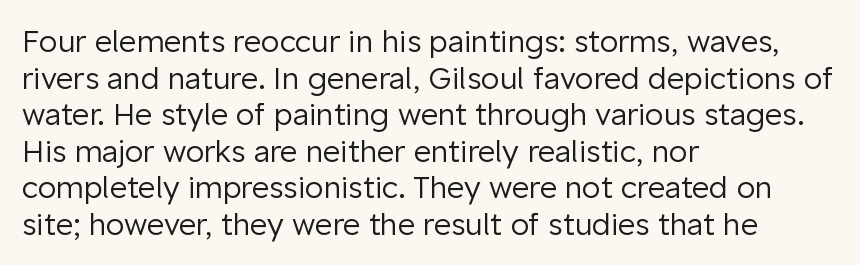
The image shows 30 px regular-weight sans-serif type, upright; set left-aligned, line spacing 1.22x, normal letter spacing, not underlined; low stroke contrast and a medium x-height.
